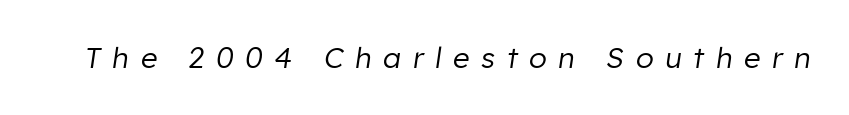
The image shows 29 px regular-weight type, italic (leaning right); set unusually wide letter spacing (+0.4 em), not underlined; low stroke contrast and a medium x-height.
